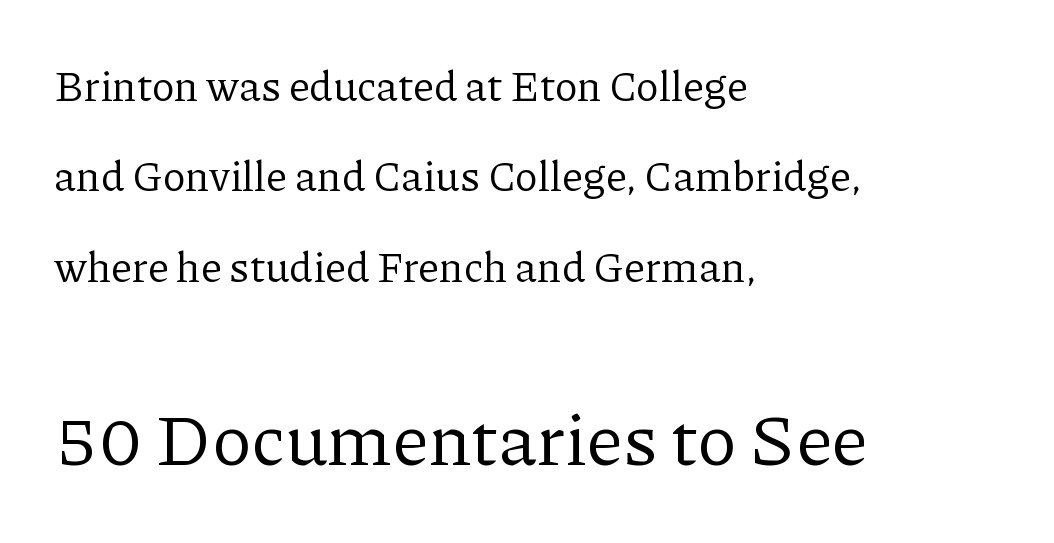
The image shows 73 px regular-weight serif type, upright; set left-aligned, loose line spacing (2.15x), normal letter spacing, not underlined; the second (bottom) block is 1.74x larger; low stroke contrast and a medium x-height.
